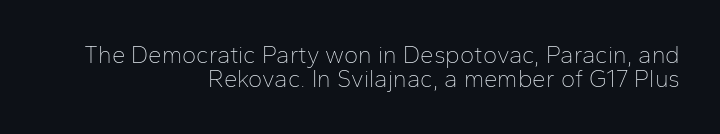
Q: Is the text bold? A: No.
Q: Is the text italic (slanted)? A: No, it is upright.
Q: Is the text underlined? A: No.
Q: How is the paragraph aligned? A: Right-aligned.
Q: Is the spacing between letters normal or unusually wide? A: Normal.
Q: Is the spacing between lines tight, normal or loose? A: Tight.
